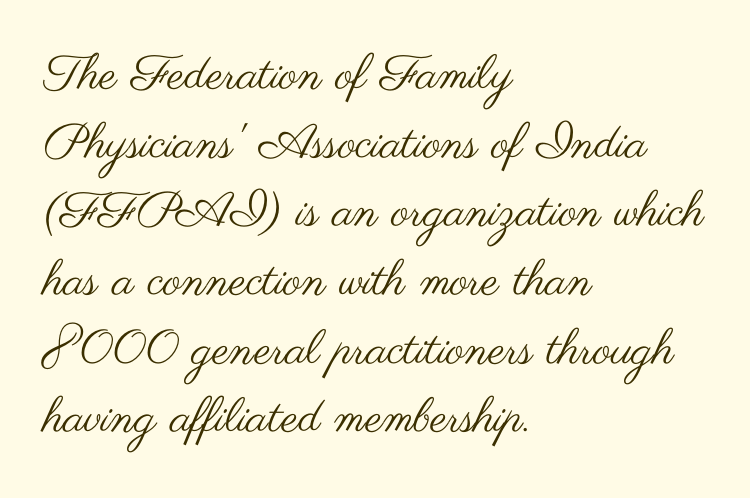
Rule under the text: the space is simply empty. Unbolded letterforms with no extra heft. The compositor pushed each line to the left boundary.
